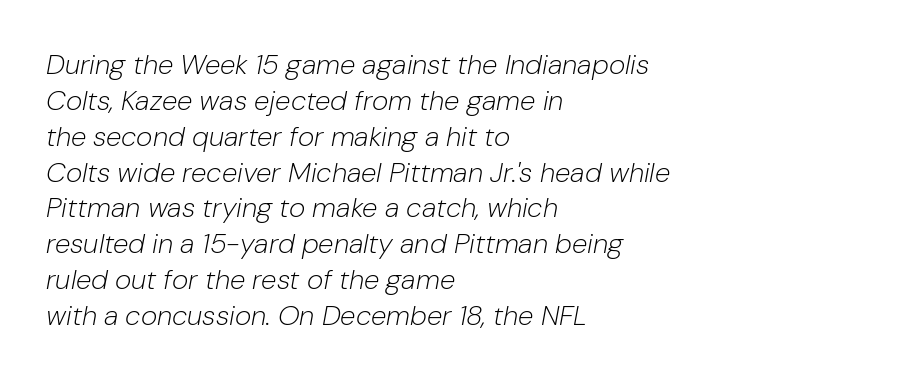
The image shows 28 px light type, italic (leaning right); set left-aligned, normal line spacing (1.28x), normal letter spacing, not underlined; low stroke contrast and a medium x-height.
